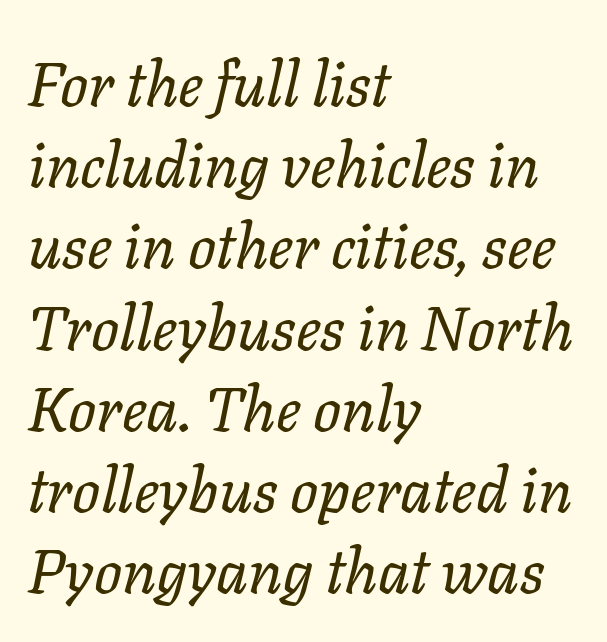
One glance says typical: line gaps are just what's usual. Does the lettering tilt? It does — this is italic. These lines stack with their left ends in a neat column. The weight tops out at a normal text grade.
